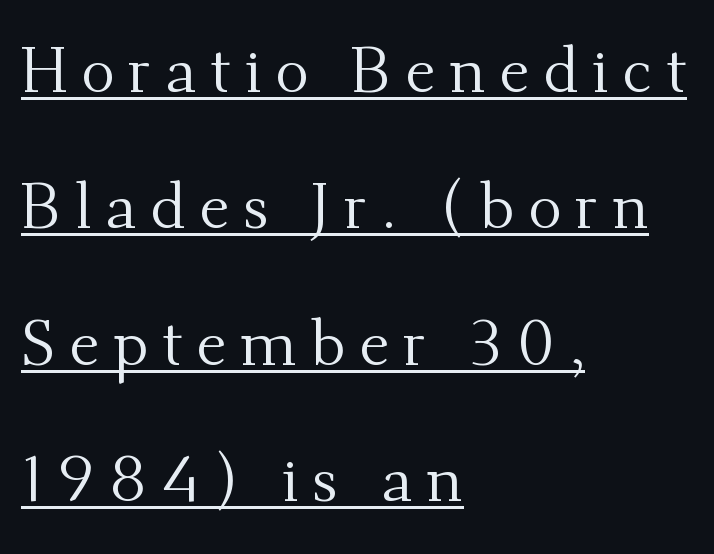
Q: Is the text bold? A: No.
Q: Is the text italic (slanted)? A: No, it is upright.
Q: Is the typeface a serif or a sans-serif typeface? A: Serif.
Q: Is the text underlined? A: Yes.
Q: How is the paragraph aligned? A: Left-aligned.
Q: Is the spacing between letters normal or unusually wide? A: Unusually wide.
Q: Is the spacing between lines tight, normal or loose? A: Loose.
Q: Width (condensed, normal, or wide)? A: Normal.
Q: Stroke contrast? A: Medium.
Q: x-height? A: Small.
Q: Monospaced? A: No.
